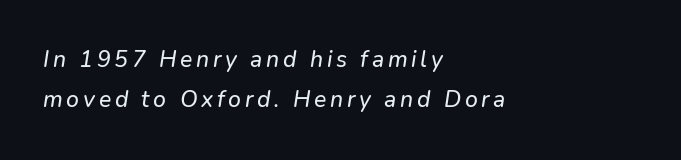
{"italic": "yes", "lean": "right", "slant_degrees": 9, "underline": "no", "align": "left", "line_spacing_ratio": 1.74, "glyph_px": 23}
